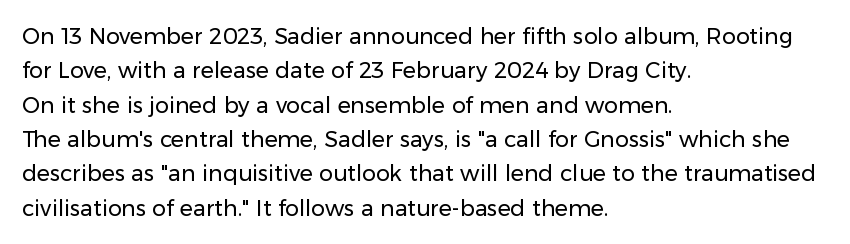
{"italic": "no", "bold": "no", "underline": "no", "align": "left", "line_spacing": "normal", "line_spacing_ratio": 1.56, "letter_spacing": "normal", "letter_spacing_em": 0.0, "glyph_px": 22}
